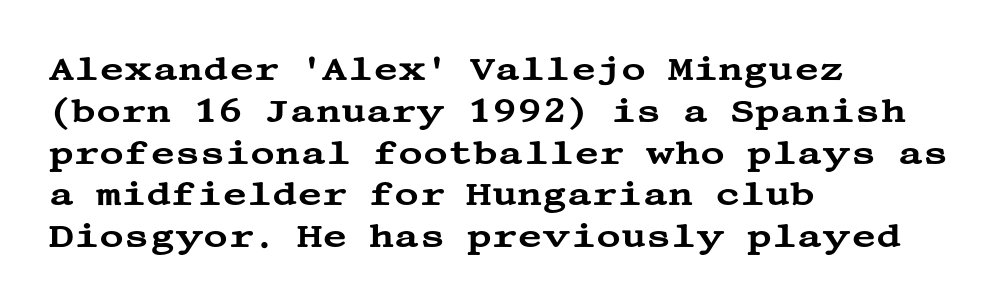
The image shows 34 px wide serif type, upright; set left-aligned, line spacing 1.23x, normal letter spacing, not underlined; medium stroke contrast and a large x-height.
